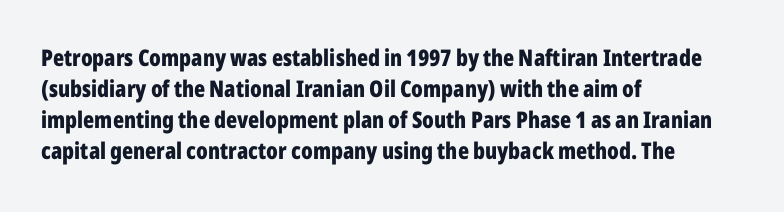
Caption: bold face, heavy strokes. Compared with typical body copy, the letter spacing here is the same. Line starts are locked; line ends wander. The axis of the letterforms is exactly vertical.
